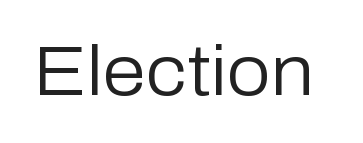
The image shows 70 px regular-weight sans-serif type, upright; set normal letter spacing, not underlined; low stroke contrast and a medium x-height.
